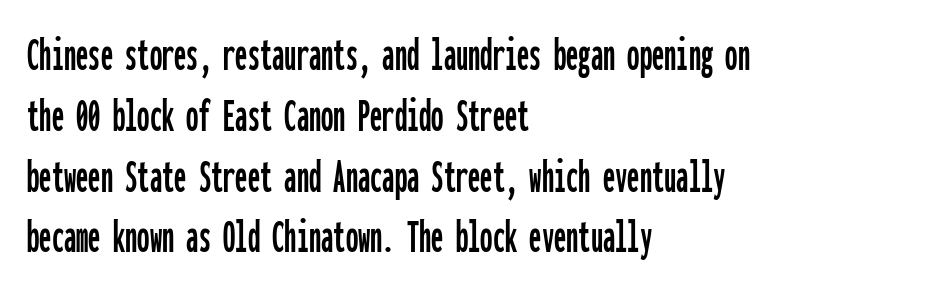
Typeset ragged right — the left edge is the straight one. A roman cut, with each character standing at attention. The letterforms sit shoulder to shoulder at normal distance. A typesetter would call this monospace, since all characters share one set width. Regarding serifs, this sample does without them. Underlining? Definitely not there.
